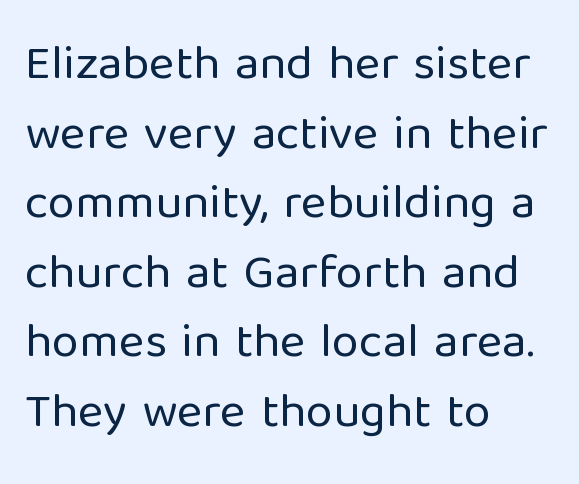
{"serif": "no", "italic": "no", "bold": "no", "weight": "regular", "width": "normal", "stroke_contrast": "low", "x_height": "medium", "monospaced": "no", "underline": "no", "align": "left", "line_spacing": "normal", "line_spacing_ratio": 1.42, "letter_spacing": "normal", "letter_spacing_em": 0.0, "glyph_px": 49}
